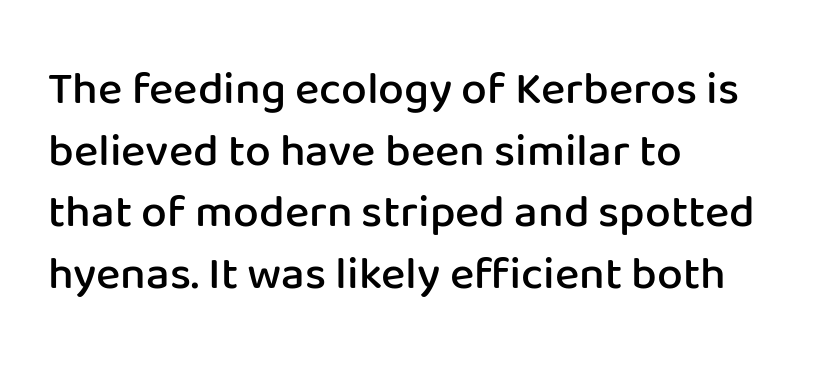
{"serif": "no", "italic": "no", "bold": "semi", "weight": "semibold", "width": "normal", "stroke_contrast": "low", "x_height": "medium", "monospaced": "no", "underline": "no", "align": "left", "line_spacing": "normal", "line_spacing_ratio": 1.34, "letter_spacing": "normal", "letter_spacing_em": 0.0, "glyph_px": 46}
